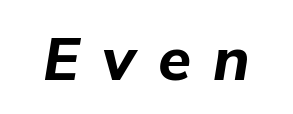
The image shows 60 px bold type, italic (leaning right); set unusually wide letter spacing (+0.38 em), not underlined; low stroke contrast and a medium x-height.
